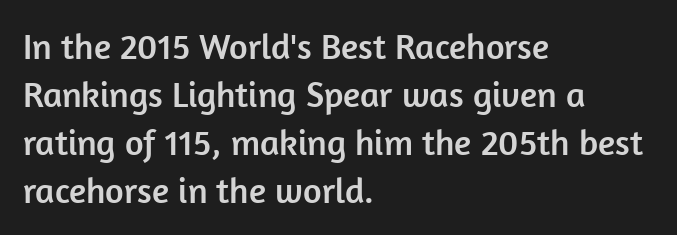
Q: Is the text italic (slanted)? A: No, it is upright.
Q: Is the typeface a serif or a sans-serif typeface? A: Sans-serif.
Q: Is the text underlined? A: No.
Q: How is the paragraph aligned? A: Left-aligned.
Q: Is the spacing between letters normal or unusually wide? A: Normal.
Q: Is the spacing between lines tight, normal or loose? A: Normal.
Q: Width (condensed, normal, or wide)? A: Normal.
Q: Stroke contrast? A: Low.
Q: x-height? A: Medium.
Q: Monospaced? A: No.
